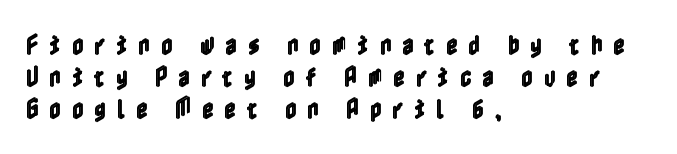
Q: Is the text italic (slanted)? A: No, it is upright.
Q: Is the text underlined? A: No.
Q: How is the paragraph aligned? A: Left-aligned.
Q: Is the spacing between letters normal or unusually wide? A: Unusually wide.
Q: Is the spacing between lines tight, normal or loose? A: Normal.
